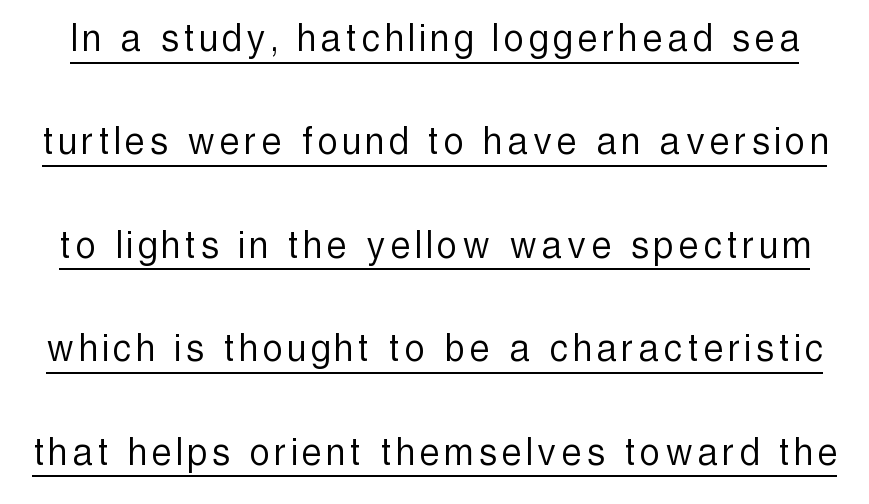
In terms of letterform style, serifs are entirely absent. Weight class: somewhere from thin through regular. Proportional: the letters do not fall into vertical columns. The rendering uses the underline text-decoration.
